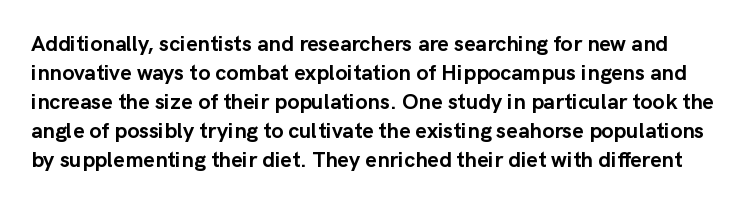
The space beneath each line is pristine and unruled. Tracking here is standard; glyphs follow each other at the usual distance. Italic: no, the glyphs are upright roman. Heft: maximum for text — a bold.
